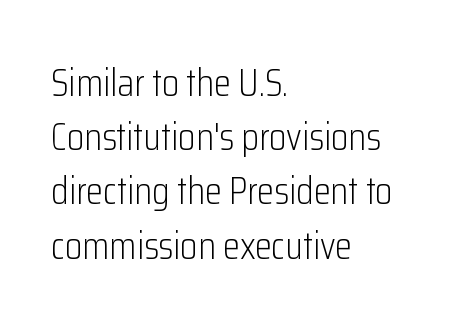
A normal amount of white space separates one row of letters from the next. The passage shown has conventional tracking throughout. Note: no serifs on the glyphs. This rendering features lettering with no underline. Note the varied advance widths — an 'i' is clearly narrower than an 'm'.
